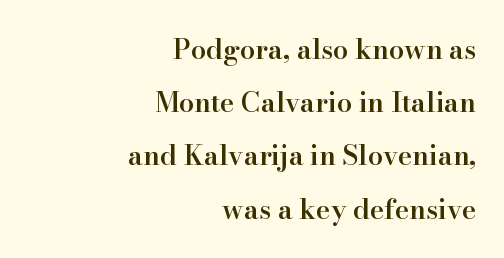
The image shows 27 px text type, upright; set right-aligned, loose line spacing (1.97x), normal letter spacing, not underlined.
